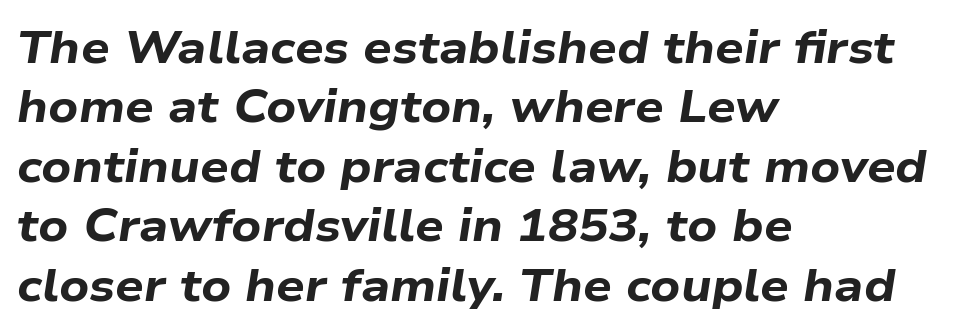
Q: Is the text bold? A: Yes.
Q: Is the text italic (slanted)? A: Yes, it leans right by about 9 degrees.
Q: Is the text underlined? A: No.
Q: How is the paragraph aligned? A: Left-aligned.
Q: Is the spacing between letters normal or unusually wide? A: Normal.
Q: Is the spacing between lines tight, normal or loose? A: Normal.
Q: Width (condensed, normal, or wide)? A: Wide.
Q: Stroke contrast? A: Low.
Q: x-height? A: Medium.
Q: Monospaced? A: No.
